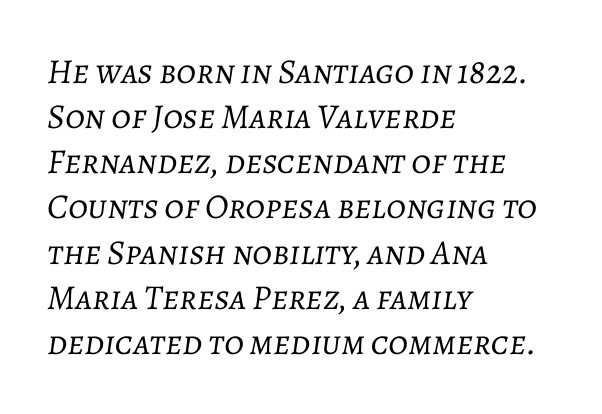
The image shows 35 px light type, italic (leaning right); set left-aligned, normal line spacing (1.29x), normal letter spacing, not underlined; low stroke contrast and a medium x-height.
